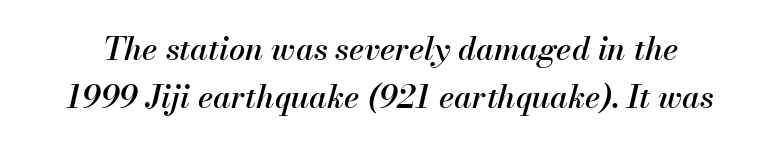
Note the varied advance widths — an 'i' is clearly narrower than an 'm'. Whoever set this chose a conventional vertical rhythm. The zone under the glyphs is completely vacant. The letters are slanted; this is an italic face. Glyph-to-glyph distance matches everyday printed text.
